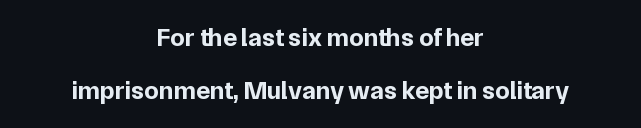
Q: Is the text bold? A: Yes.
Q: Is the text italic (slanted)? A: No, it is upright.
Q: Is the text underlined? A: No.
Q: How is the paragraph aligned? A: Centered.
Q: Is the spacing between letters normal or unusually wide? A: Normal.
Q: Is the spacing between lines tight, normal or loose? A: Loose.
